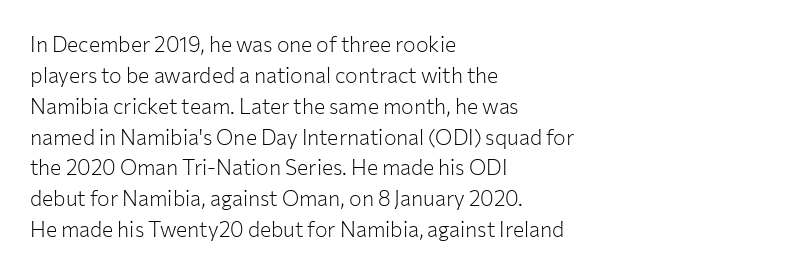
Q: Is the text bold? A: No.
Q: Is the text italic (slanted)? A: No, it is upright.
Q: Is the text underlined? A: No.
Q: How is the paragraph aligned? A: Left-aligned.
Q: Is the spacing between letters normal or unusually wide? A: Normal.
Q: Is the spacing between lines tight, normal or loose? A: Normal.
